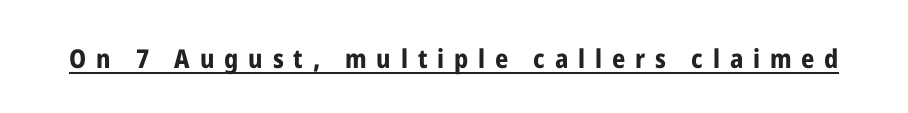
The image shows 26 px bold type, upright; set unusually wide letter spacing (+0.38 em), underlined.
